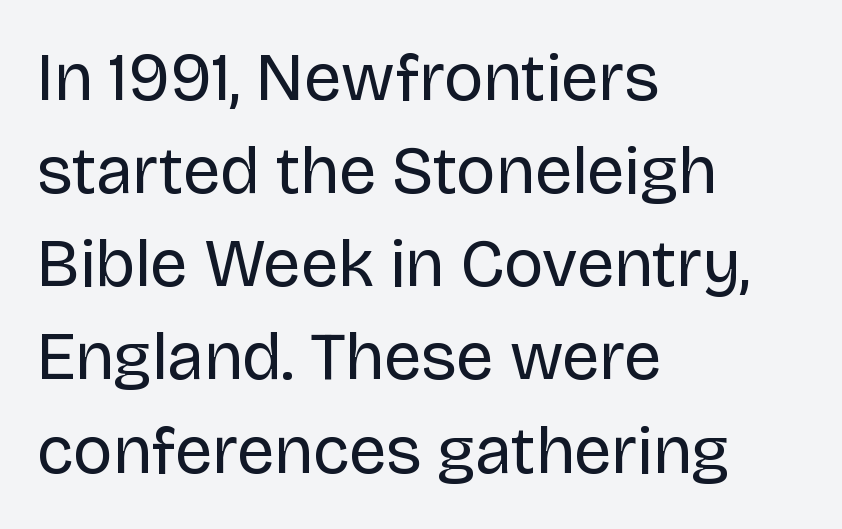
Words appear dense and cohesive because spacing is normal. Posture: vertical. Quick note: underline off. This block has exactly the height ordinary leading produces. This is not heavy type; no bold has been used.
